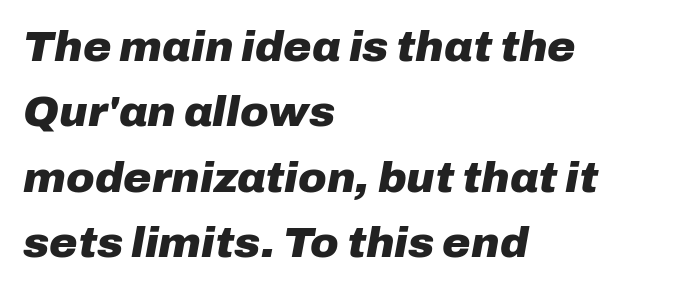
Lines of text with bare space underneath. This sample keeps an unexceptional amount of space between lines. Short note: letters normally spaced. The face used here has a pronounced slope to its letters. The passage shown is typed in a proportional face where columns would drift.
